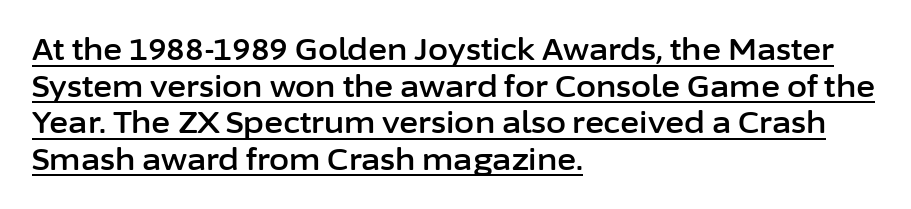
The image shows 29 px sans-serif type, upright; set left-aligned, normal line spacing (1.26x), normal letter spacing, underlined; low stroke contrast and a medium x-height.
